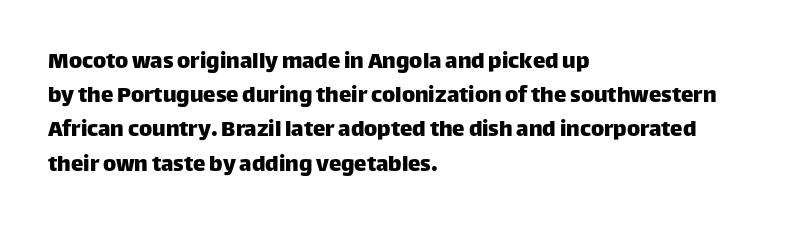
The image shows 25 px text type, upright; set left-aligned, normal line spacing (1.37x), normal letter spacing, not underlined.
